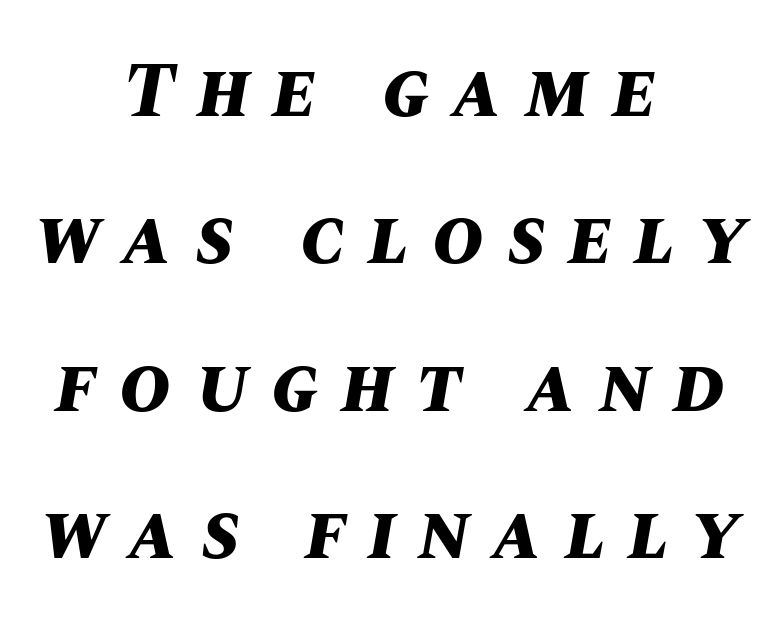
The passage shown is typed in a proportional face where columns would drift. Is the type bold? Yes — the strokes are clearly thick and heavy. Glyph-to-glyph distance is far greater than everyday printed text. Bare-footed words on every line.
